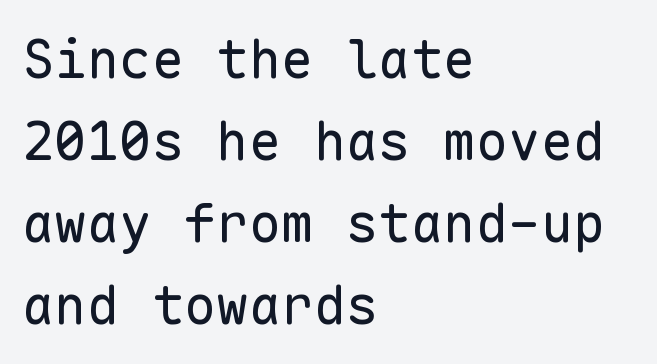
The image shows 54 px regular-weight sans-serif type, upright, monospaced; set left-aligned, normal line spacing (1.52x), normal letter spacing, not underlined; low stroke contrast and a medium x-height.
